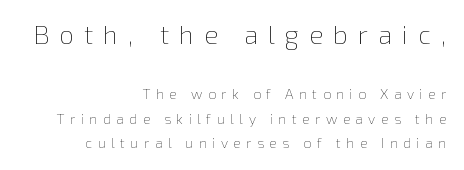
Q: Is the text bold? A: No.
Q: Is the text italic (slanted)? A: No, it is upright.
Q: Is the text underlined? A: No.
Q: How is the paragraph aligned? A: Right-aligned.
Q: Is the spacing between letters normal or unusually wide? A: Unusually wide.
Q: Which block of text is set in a larger size, the first (top) or the second (bottom)? A: The first (top) one.
